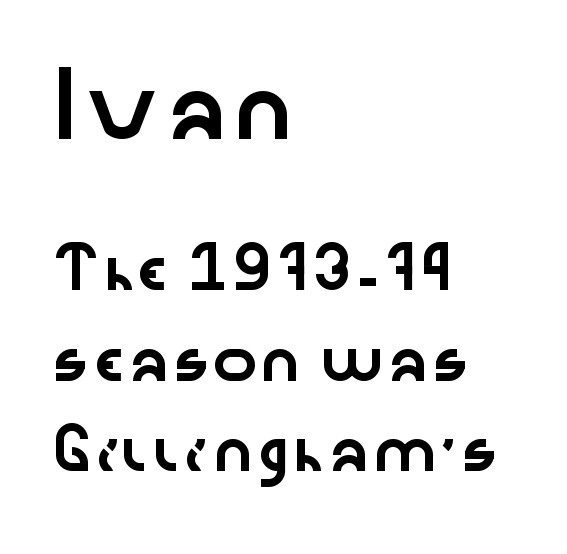
{"serif": "no", "italic": "no", "width": "wide", "stroke_contrast": "low", "x_height": "medium", "monospaced": "no", "underline": "no", "align": "left", "line_spacing": "loose", "line_spacing_ratio": 2.38, "letter_spacing": "normal", "letter_spacing_em": 0.0, "larger_block": "first", "size_ratio": 1.5, "glyph_px": 57}
